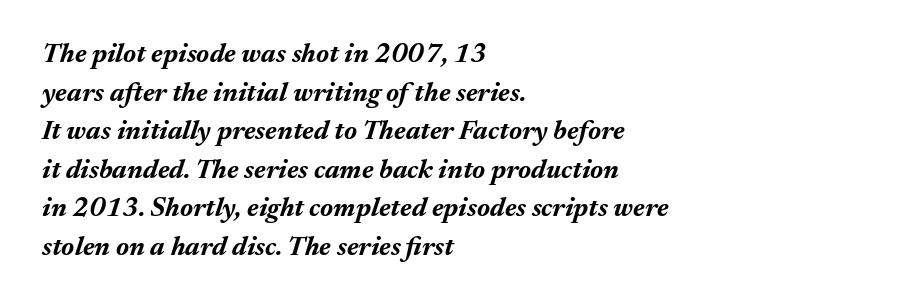
The image shows 27 px bold type, italic (leaning right); set left-aligned, normal line spacing (1.43x), normal letter spacing, not underlined.
